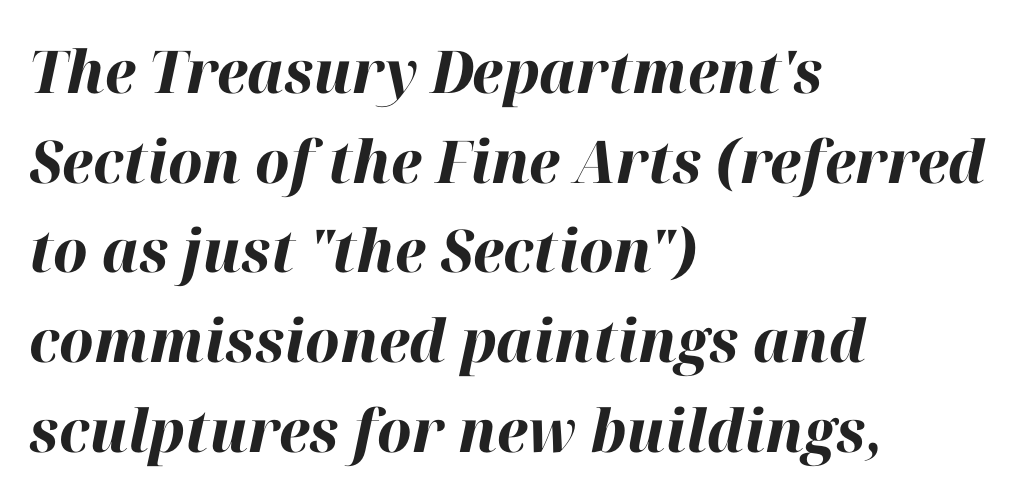
The space directly below the letters is spotless. Spacing verdict: proportional, widths tailored to each character. These lines stack with their left ends in a neat column. Here the glyphs are tracked normally, forming tight word shapes. The rendering uses a bold face; every stroke is thick and dark. This sample keeps an unexceptional amount of space between lines.
